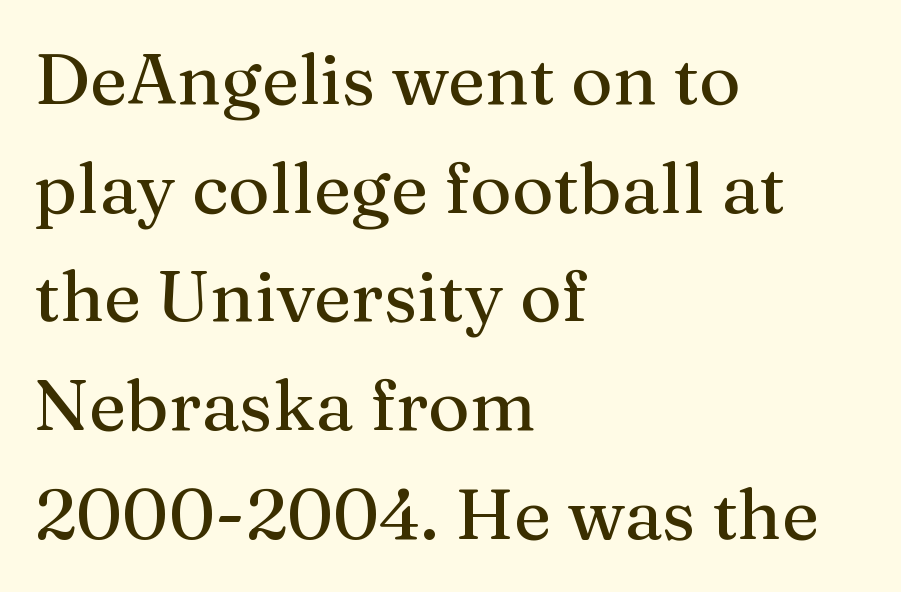
The image shows 71 px serif type, upright; set left-aligned, normal line spacing (1.53x), normal letter spacing, not underlined; medium stroke contrast and a medium x-height.
